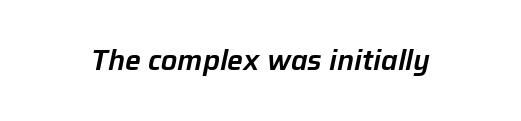
{"italic": "yes", "lean": "right", "slant_degrees": 12, "width": "normal", "stroke_contrast": "low", "x_height": "medium", "monospaced": "no", "underline": "no", "letter_spacing": "normal", "letter_spacing_em": 0.0, "glyph_px": 28}
